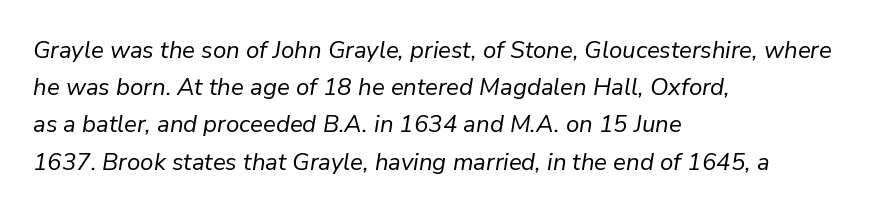
Q: Is the text bold? A: No.
Q: Is the text italic (slanted)? A: Yes, it leans right by about 9 degrees.
Q: Is the text underlined? A: No.
Q: How is the paragraph aligned? A: Left-aligned.
Q: Is the spacing between letters normal or unusually wide? A: Normal.
Q: Is the spacing between lines tight, normal or loose? A: Normal.
